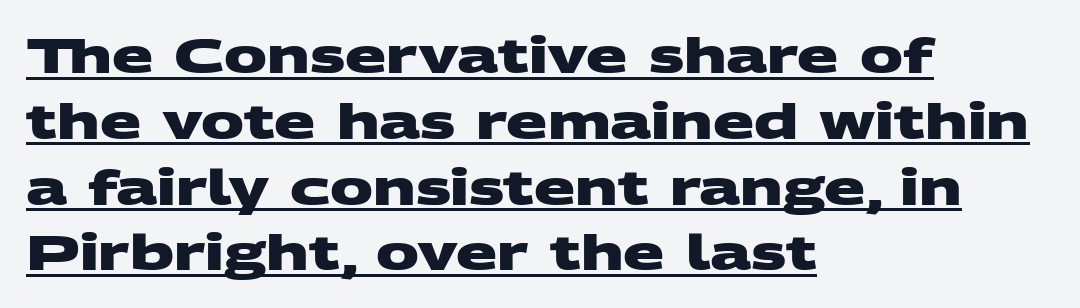
These lines are composed in type without serifs. Quick note: interline space is typical. The letters are bold, with thick, heavy strokes. The rendering uses natural spacing where letterforms have individual widths.
